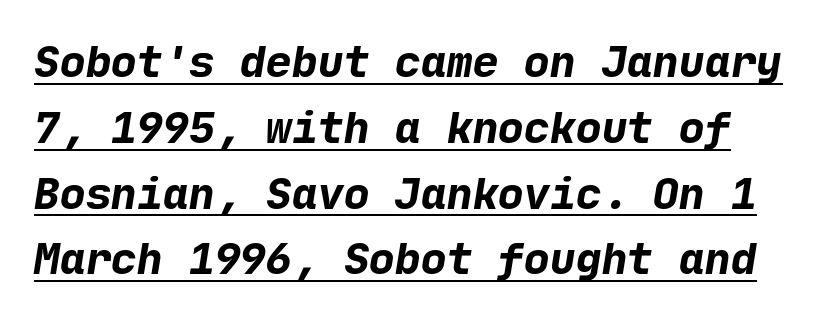
Is there much room between lines? A standard amount, neither cramped nor airy. The line texture is even and compact thanks to regular tracking. What kind of face is this? One without serifs — a sans. Weight: bold. Check the space under the baseline: a stroke is drawn there.
